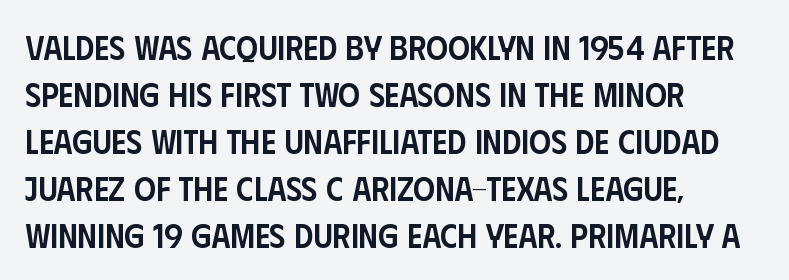
The image shows 34 px semibold, condensed sans-serif type, upright; set left-aligned, normal line spacing (1.38x), normal letter spacing, not underlined; low stroke contrast and a large x-height.
